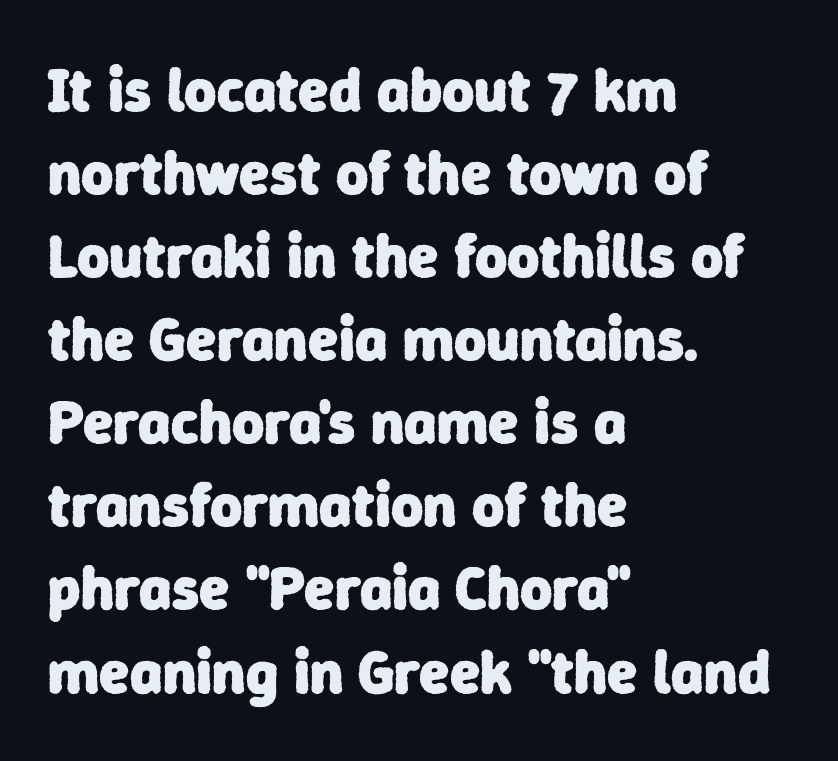
The image shows 62 px heavy sans-serif type; set left-aligned, normal line spacing (1.34x), normal letter spacing, not underlined; low stroke contrast and a medium x-height.
